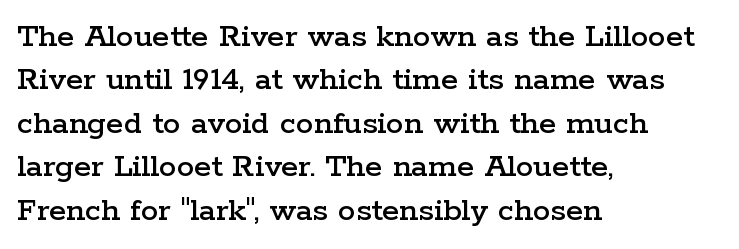
Q: Is the text italic (slanted)? A: No, it is upright.
Q: Is the typeface a serif or a sans-serif typeface? A: Serif.
Q: Is the text underlined? A: No.
Q: How is the paragraph aligned? A: Left-aligned.
Q: Is the spacing between letters normal or unusually wide? A: Normal.
Q: Width (condensed, normal, or wide)? A: Wide.
Q: Stroke contrast? A: Low.
Q: x-height? A: Medium.
Q: Monospaced? A: No.
